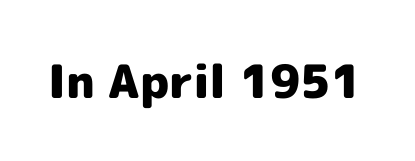
Each word holds together tightly as a unit, with standard inter-letter gaps. Quick note: not italic, upright. The baseline area is clear. The designer went with a sans here, leaving each stem footless.
